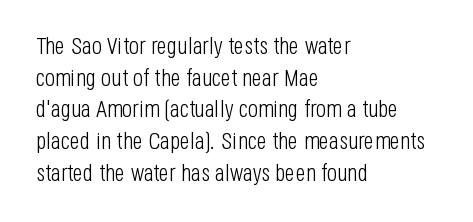
{"italic": "no", "bold": "no", "underline": "no", "align": "left", "line_spacing": "normal", "line_spacing_ratio": 1.32, "letter_spacing": "normal", "letter_spacing_em": 0.0, "glyph_px": 24}
